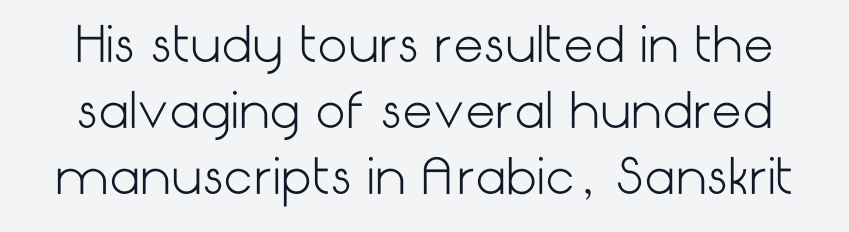
{"serif": "no", "italic": "no", "bold": "no", "weight": "light", "width": "normal", "stroke_contrast": "low", "x_height": "medium", "underline": "no", "line_spacing": "normal", "line_spacing_ratio": 1.37, "letter_spacing": "normal", "letter_spacing_em": 0.0, "glyph_px": 48}
